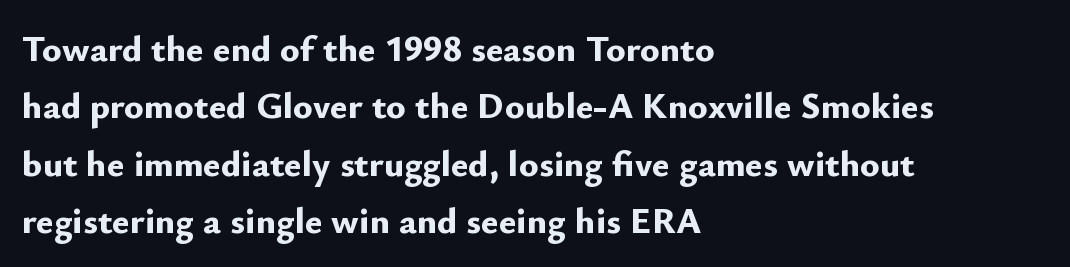
{"serif": "no", "italic": "no", "bold": "yes", "weight": "bold", "width": "normal", "stroke_contrast": "low", "x_height": "small", "monospaced": "no", "underline": "no", "align": "left", "line_spacing": "normal", "line_spacing_ratio": 1.55, "letter_spacing": "normal", "letter_spacing_em": 0.0, "glyph_px": 37}
